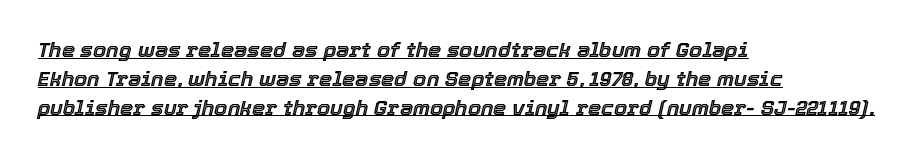
The image shows 21 px text type, italic (leaning right); set left-aligned, normal line spacing (1.37x), normal letter spacing, underlined.
